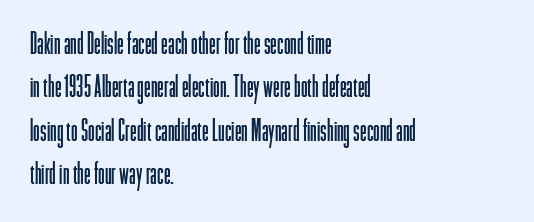
Q: Is the text bold? A: No.
Q: Is the text italic (slanted)? A: No, it is upright.
Q: Is the typeface a serif or a sans-serif typeface? A: Sans-serif.
Q: Is the text underlined? A: No.
Q: How is the paragraph aligned? A: Left-aligned.
Q: Is the spacing between letters normal or unusually wide? A: Normal.
Q: Is the spacing between lines tight, normal or loose? A: Normal.
Q: Width (condensed, normal, or wide)? A: Condensed.
Q: Stroke contrast? A: Low.
Q: x-height? A: Medium.
Q: Monospaced? A: No.
